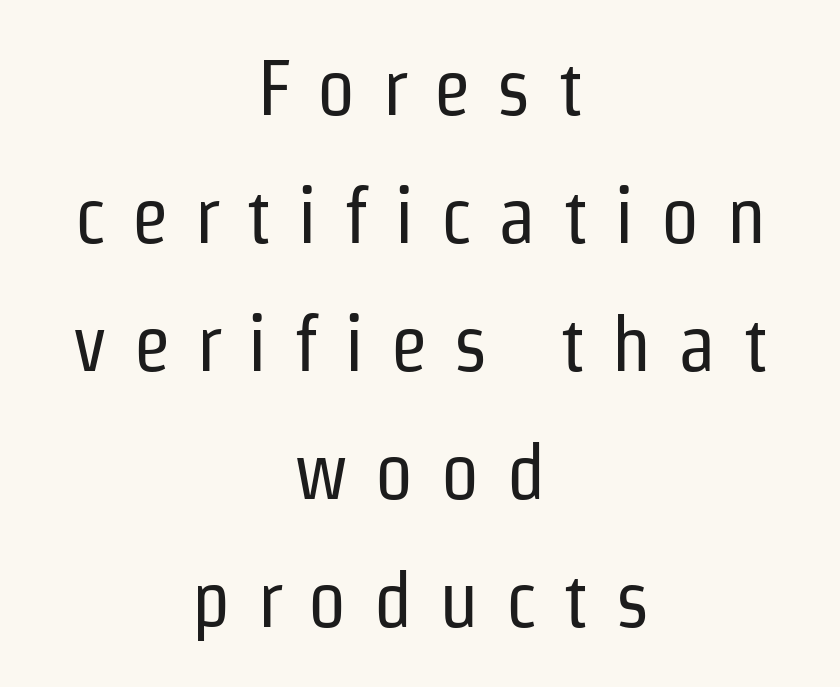
Q: Is the text bold? A: No.
Q: Is the text italic (slanted)? A: No, it is upright.
Q: Is the typeface a serif or a sans-serif typeface? A: Sans-serif.
Q: Is the text underlined? A: No.
Q: How is the paragraph aligned? A: Centered.
Q: Is the spacing between letters normal or unusually wide? A: Unusually wide.
Q: Is the spacing between lines tight, normal or loose? A: Normal.
Q: Width (condensed, normal, or wide)? A: Condensed.
Q: Stroke contrast? A: Low.
Q: x-height? A: Medium.
Q: Monospaced? A: No.
